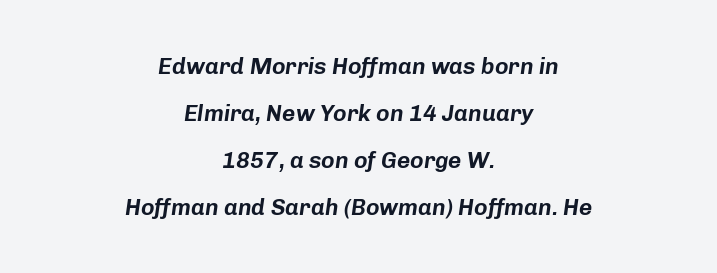
Nobody touched the tracking dial on this one. The leading is generous, giving the passage an open texture. The passage shown leans; its letterforms are oblique. Glance below the letters and you will spot only blank space.
